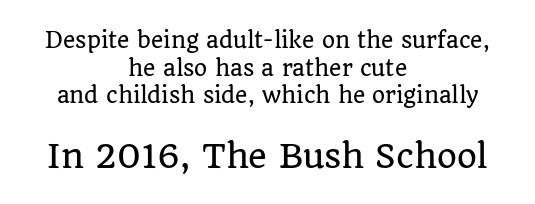
Q: Is the text italic (slanted)? A: No, it is upright.
Q: Is the typeface a serif or a sans-serif typeface? A: Serif.
Q: Is the text underlined? A: No.
Q: How is the paragraph aligned? A: Centered.
Q: Is the spacing between letters normal or unusually wide? A: Normal.
Q: Is the spacing between lines tight, normal or loose? A: Normal.
Q: Which block of text is set in a larger size, the first (top) or the second (bottom)? A: The second (bottom) one.
Q: Width (condensed, normal, or wide)? A: Normal.
Q: Stroke contrast? A: Low.
Q: x-height? A: Large.
Q: Monospaced? A: No.
